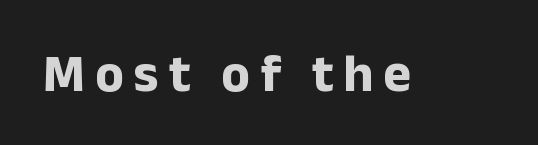
The image shows 53 px bold sans-serif type, upright; set not underlined; low stroke contrast and a medium x-height.
